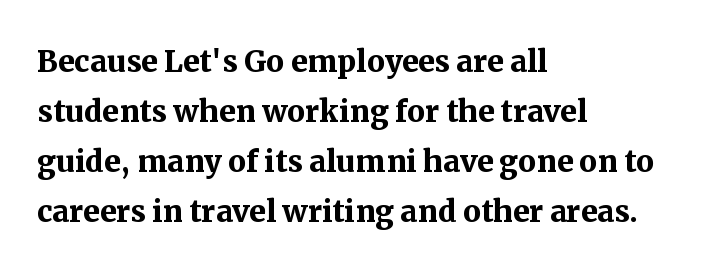
The image shows 40 px semibold serif type, upright; set left-aligned, normal line spacing (1.25x), normal letter spacing, not underlined; medium stroke contrast and a medium x-height.
